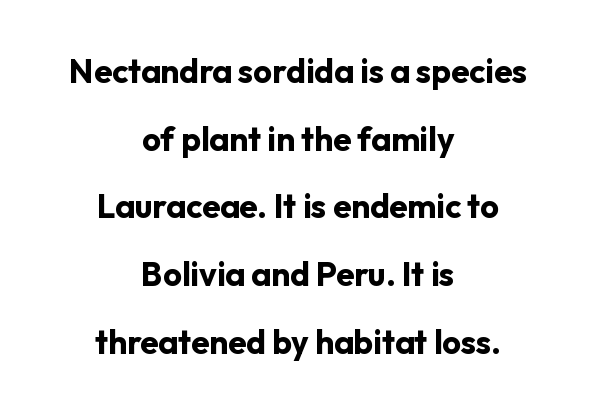
The image shows 33 px bold sans-serif type, upright; set centered, loose line spacing (2.05x), normal letter spacing, not underlined; low stroke contrast and a medium x-height.
